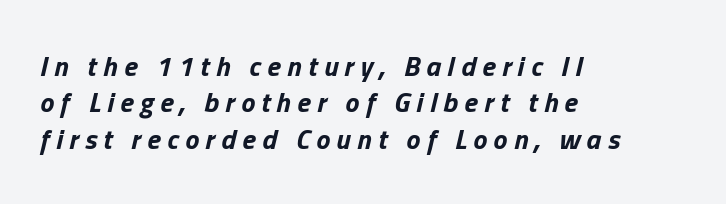
Visually the block forms a straight wall on the left and a jagged coastline on the right. Descenders are the only things crossing below the line. Between one letter and the next there's a generous, obvious gap. Note the varied advance widths — an 'i' is clearly narrower than an 'm'.
